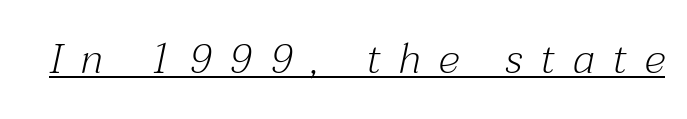
Q: Is the text bold? A: No.
Q: Is the text italic (slanted)? A: Yes, it leans right by about 12 degrees.
Q: Is the typeface a serif or a sans-serif typeface? A: Serif.
Q: Is the text underlined? A: Yes.
Q: Is the spacing between letters normal or unusually wide? A: Unusually wide.
Q: Width (condensed, normal, or wide)? A: Normal.
Q: Stroke contrast? A: Medium.
Q: x-height? A: Medium.
Q: Monospaced? A: No.
